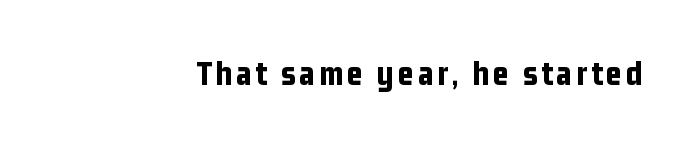
Q: Is the text bold? A: Yes.
Q: Is the text italic (slanted)? A: No, it is upright.
Q: Is the typeface a serif or a sans-serif typeface? A: Sans-serif.
Q: Is the text underlined? A: No.
Q: Width (condensed, normal, or wide)? A: Condensed.
Q: Stroke contrast? A: Low.
Q: x-height? A: Medium.
Q: Monospaced? A: No.
